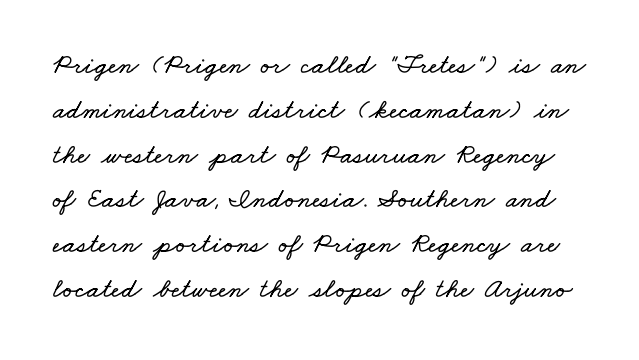
Q: Is the text underlined? A: No.
Q: Is the spacing between letters normal or unusually wide? A: Normal.
Q: Is the spacing between lines tight, normal or loose? A: Normal.
Q: Width (condensed, normal, or wide)? A: Wide.
Q: Stroke contrast? A: Low.
Q: x-height? A: Small.
Q: Monospaced? A: No.
